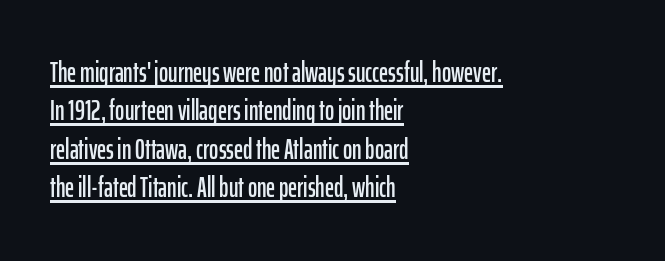
{"serif": "no", "italic": "no", "width": "condensed", "stroke_contrast": "low", "x_height": "medium", "monospaced": "no", "underline": "yes", "align": "left", "line_spacing": "normal", "line_spacing_ratio": 1.37, "letter_spacing": "normal", "letter_spacing_em": 0.0, "glyph_px": 28}
